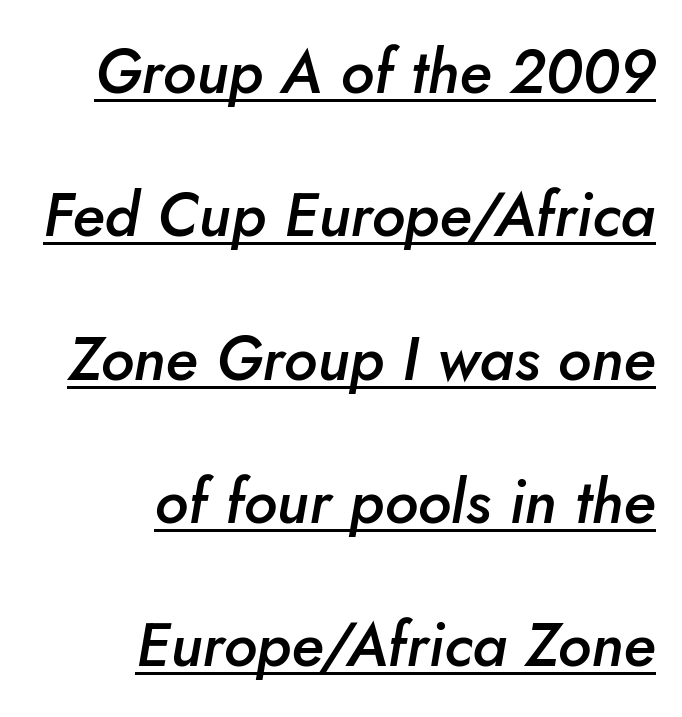
The image shows 61 px semibold type, italic (leaning right); set right-aligned, loose line spacing (2.35x), normal letter spacing, underlined; low stroke contrast and a small x-height.
